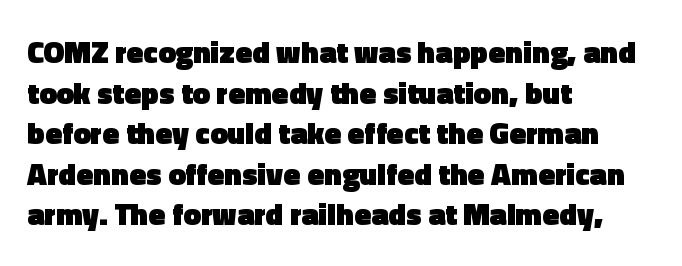
The space beneath each line is pristine and unruled. Regular leading. Each line starts at the same left margin while the right side varies. Compared with an ordinary text face, these strokes are far heavier — a full bold.
